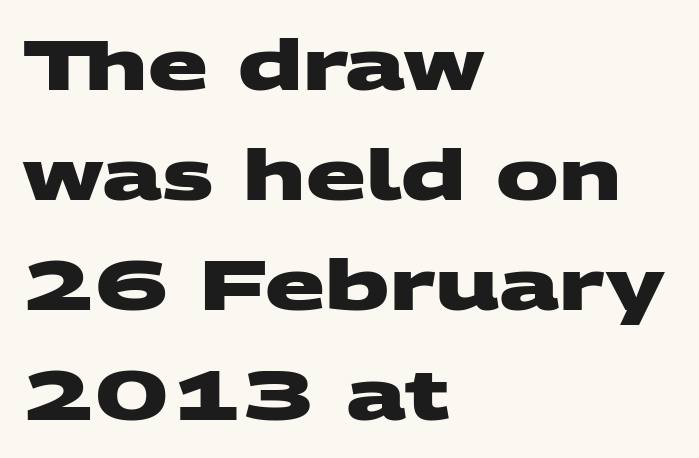
{"serif": "no", "bold": "yes", "weight": "heavy", "width": "wide", "stroke_contrast": "medium", "x_height": "large", "monospaced": "no", "underline": "no", "align": "left", "line_spacing": "normal", "line_spacing_ratio": 1.57, "letter_spacing": "normal", "letter_spacing_em": 0.0, "glyph_px": 70}
